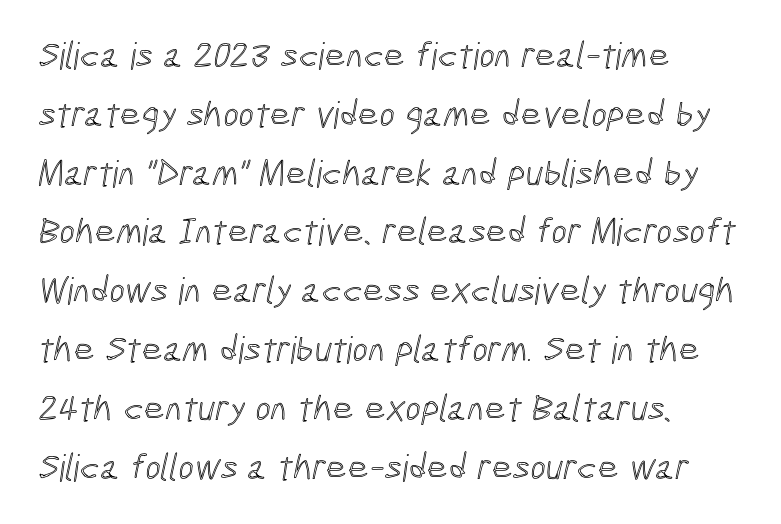
Q: Is the text underlined? A: No.
Q: How is the paragraph aligned? A: Left-aligned.
Q: Is the spacing between letters normal or unusually wide? A: Normal.
Q: Is the spacing between lines tight, normal or loose? A: Normal.
Q: Width (condensed, normal, or wide)? A: Condensed.
Q: x-height? A: Medium.
Q: Monospaced? A: No.
